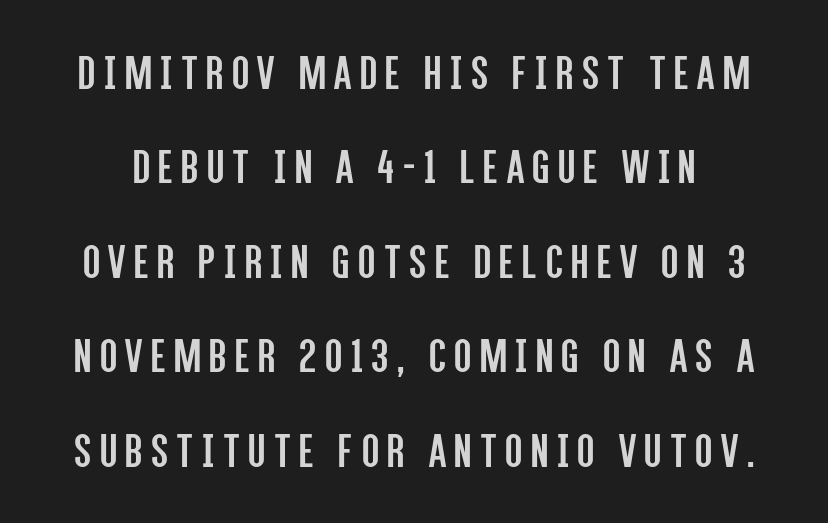
Q: Is the text bold? A: No.
Q: Is the text italic (slanted)? A: No, it is upright.
Q: Is the typeface a serif or a sans-serif typeface? A: Sans-serif.
Q: Is the text underlined? A: No.
Q: Width (condensed, normal, or wide)? A: Condensed.
Q: Stroke contrast? A: Low.
Q: x-height? A: Large.
Q: Monospaced? A: No.
